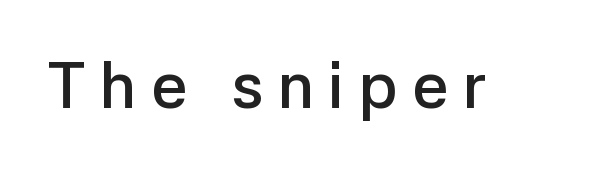
Ordinary non-slanted type is in use. This is sans-serif lettering, the kind often seen on screens and signage. Compared with typical body copy, the letter spacing here is much looser. Look at the stroke-to-counter ratio: somewhat heavy, a semibold. Spacing verdict: proportional, widths tailored to each character. Anything drawn beneath the words? Only blank space.
